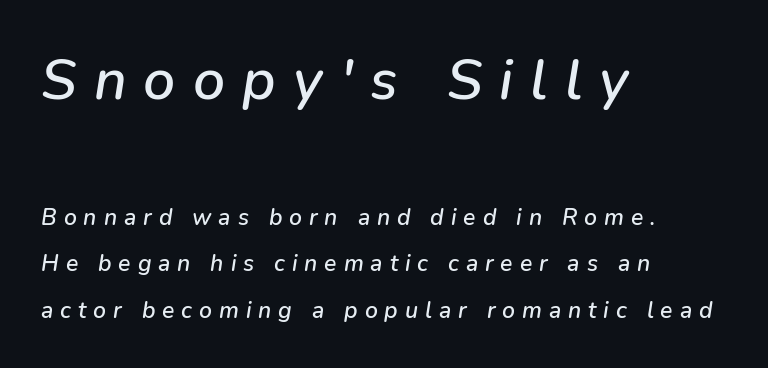
{"italic": "yes", "lean": "right", "slant_degrees": 9, "width": "normal", "stroke_contrast": "low", "x_height": "medium", "monospaced": "no", "underline": "no", "align": "left", "line_spacing": "loose", "line_spacing_ratio": 2.01, "letter_spacing": "wide", "letter_spacing_em": 0.3, "larger_block": "first", "size_ratio": 2.48, "glyph_px": 57}
